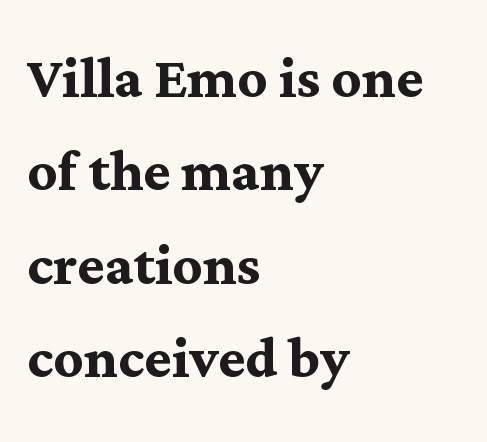
Regarding leading, the lines here are spaced in the standard way. Varying glyph widths throughout — classic text-font behaviour. Every row of glyphs begins at an identical x-position on the left. Vertical strokes here are truly vertical. Characters follow at the spacing the type designer built in. The rendering shows small feet on the letterforms — a serif design.
